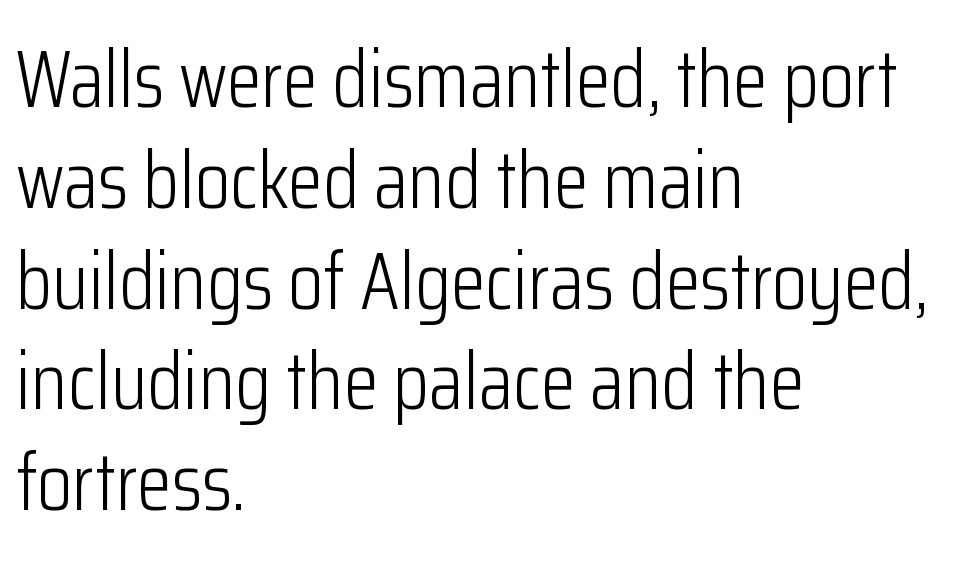
{"serif": "no", "italic": "no", "bold": "no", "weight": "light", "width": "condensed", "stroke_contrast": "low", "x_height": "medium", "monospaced": "no", "underline": "no", "align": "left", "line_spacing": "normal", "line_spacing_ratio": 1.26, "letter_spacing": "normal", "letter_spacing_em": 0.0, "glyph_px": 80}
